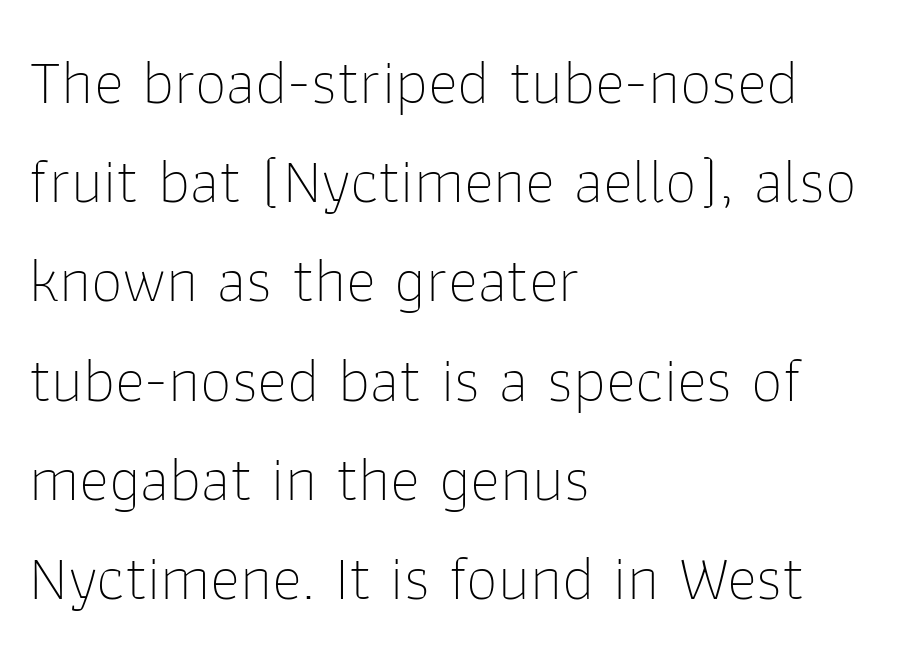
The image shows 64 px thin sans-serif type, upright; set left-aligned, normal line spacing (1.55x), normal letter spacing, not underlined; low stroke contrast and a medium x-height.
